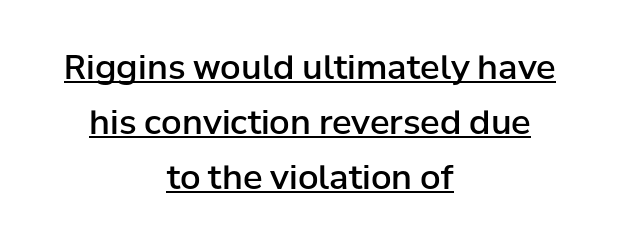
Horizontally, the lines are justified to the midpoint only. Decoration check: the copy is underlined. This is the regular roman posture of the typeface. You can tell from the bare stems that sans-serif type was used. Character widths vary here, with narrow letters taking less room than wide ones. Bold? Not quite — semibold, heavier than regular but stopping short.
